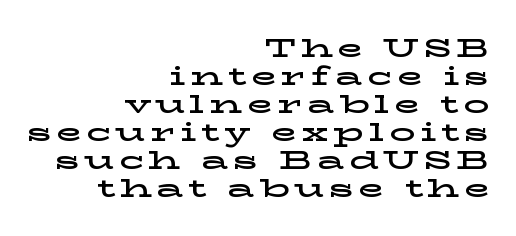
The image shows 26 px text type, upright; set right-aligned, tight line spacing (1.08x), not underlined.
